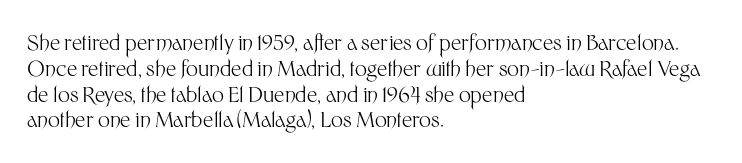
The image shows 21 px text type, upright; set left-aligned, line spacing 1.23x, normal letter spacing, not underlined.
